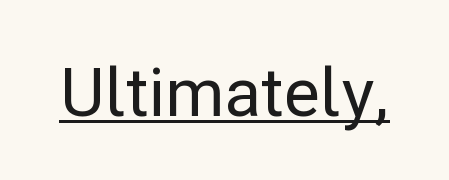
The image shows 67 px sans-serif type, upright; set normal letter spacing, underlined; low stroke contrast and a medium x-height.
